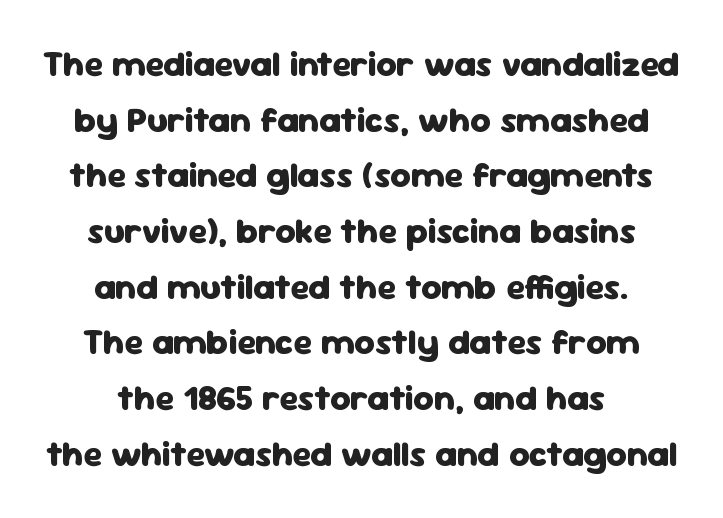
{"serif": "no", "italic": "no", "bold": "yes", "weight": "heavy", "width": "normal", "stroke_contrast": "low", "x_height": "medium", "monospaced": "no", "underline": "no", "align": "center", "line_spacing": "normal", "line_spacing_ratio": 1.59, "letter_spacing": "normal", "letter_spacing_em": 0.0, "glyph_px": 35}
